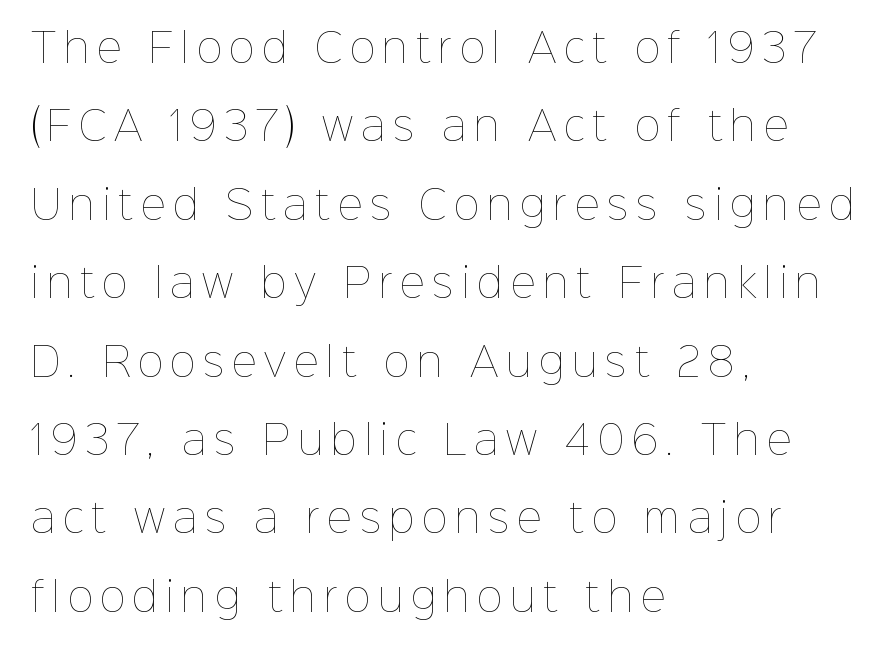
Between one letter and the next there's a generous, obvious gap. Vertically, the passage feels expansive, rows floating well apart. Think of a printed novel: that variable character pitch is what you see here. The setting favours the left margin, as ordinary paragraphs usually do.
